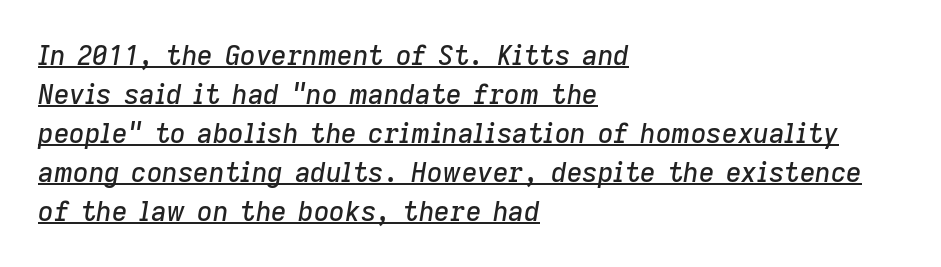
{"italic": "yes", "lean": "right", "slant_degrees": 9, "underline": "yes", "align": "left", "line_spacing": "normal", "line_spacing_ratio": 1.44, "letter_spacing": "normal", "letter_spacing_em": 0.0, "glyph_px": 27}
